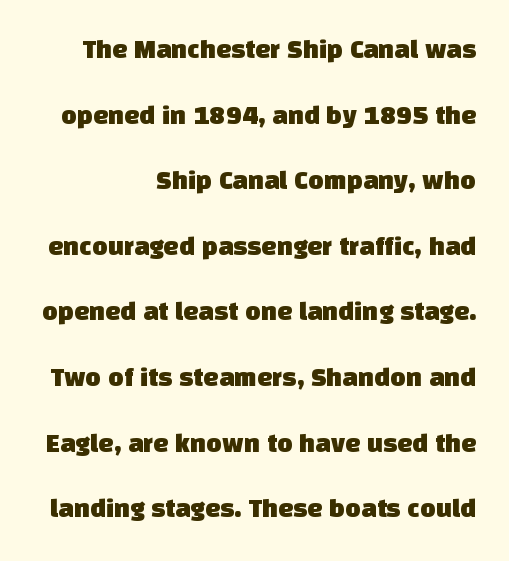
Q: Is the text underlined? A: No.
Q: How is the paragraph aligned? A: Right-aligned.
Q: Is the spacing between letters normal or unusually wide? A: Normal.
Q: Is the spacing between lines tight, normal or loose? A: Loose.
